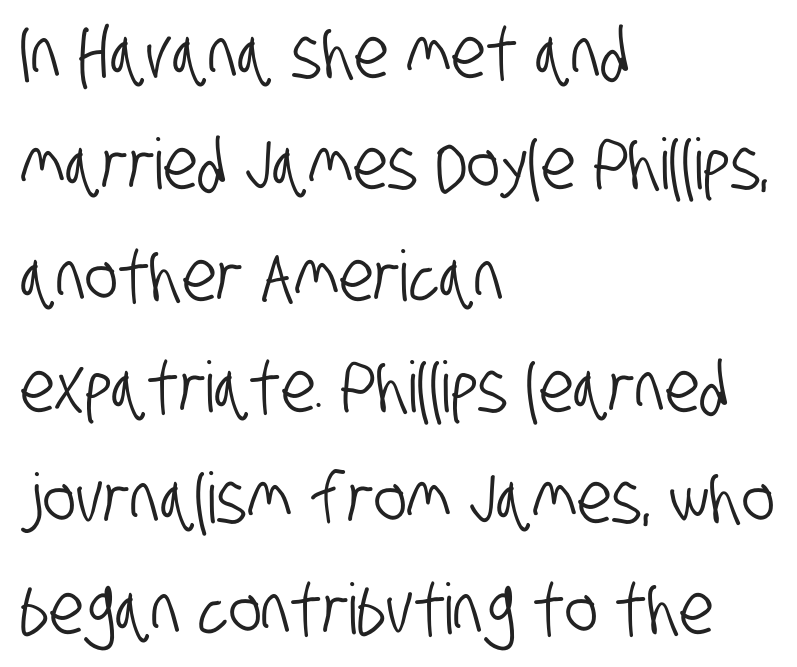
In terms of letterspacing, this is plain default setting. Does the leading feel generous? No, just average. Descenders hang freely into open space. You could not count columns in this text — the font is proportionally spaced. The ragged edge is on the right, which tells us the setting is flush left. Stroke terminals: plain, sans-serif.
